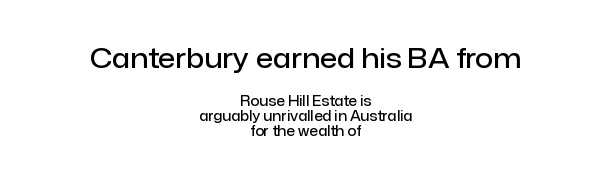
If you squint, the top block still reads clearly — it's the larger of the two. A typesetter would call this leading minimal, almost set solid. The rendering positions every line midway between the sides. The text was rendered using a sans face with plain stroke endings. Every stem runs plumb, perpendicular to the baseline.
